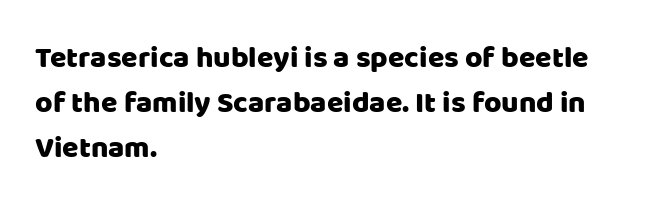
Q: Is the text italic (slanted)? A: No, it is upright.
Q: Is the typeface a serif or a sans-serif typeface? A: Sans-serif.
Q: Is the text underlined? A: No.
Q: How is the paragraph aligned? A: Left-aligned.
Q: Is the spacing between letters normal or unusually wide? A: Normal.
Q: Is the spacing between lines tight, normal or loose? A: Normal.
Q: Width (condensed, normal, or wide)? A: Normal.
Q: Stroke contrast? A: Low.
Q: x-height? A: Large.
Q: Monospaced? A: No.
